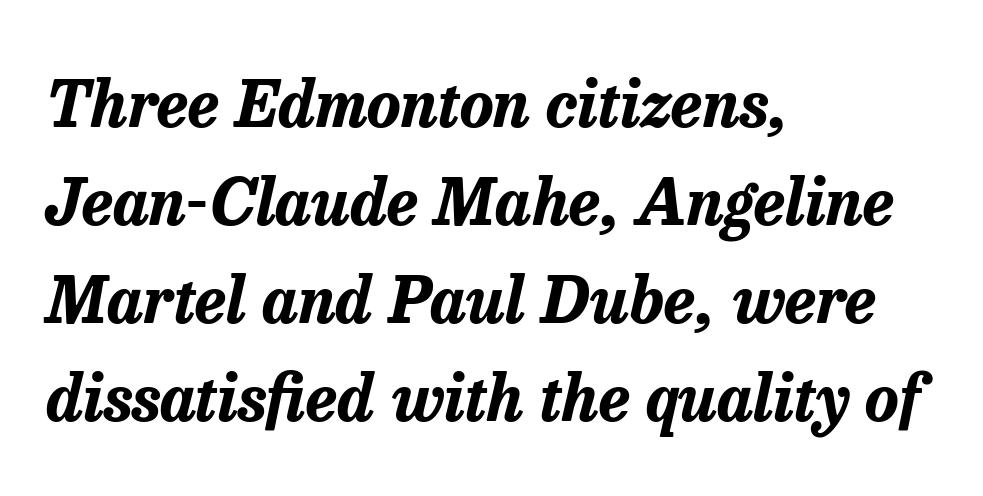
Bold? Absolutely — the strokes are thick and heavy. This sample uses plain, unmodified letter spacing. The specimen reads as italic at a glance. Honestly, there is no underline to notice here at all.
